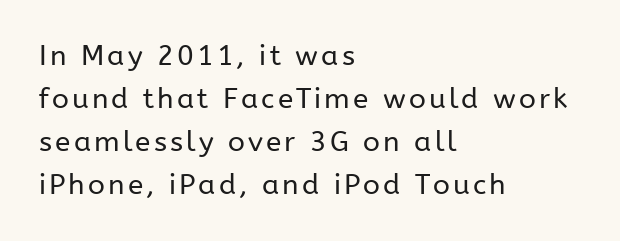
The image shows 28 px regular-weight sans-serif type, upright; set left-aligned, normal line spacing (1.53x), not underlined; low stroke contrast and a medium x-height.
